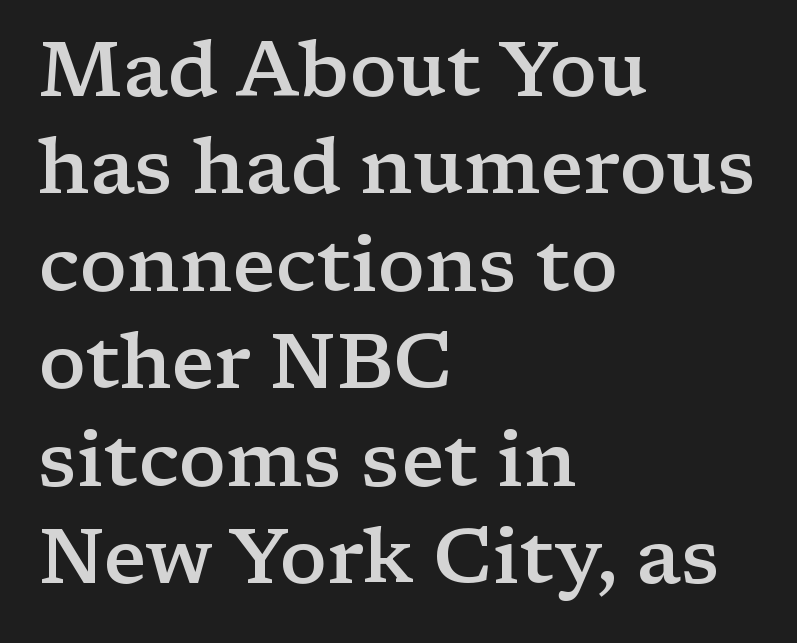
{"serif": "yes", "italic": "no", "bold": "semi", "weight": "semibold", "width": "wide", "stroke_contrast": "low", "x_height": "medium", "monospaced": "no", "underline": "no", "align": "left", "line_spacing": "normal", "line_spacing_ratio": 1.25, "letter_spacing": "normal", "letter_spacing_em": 0.0, "glyph_px": 78}
